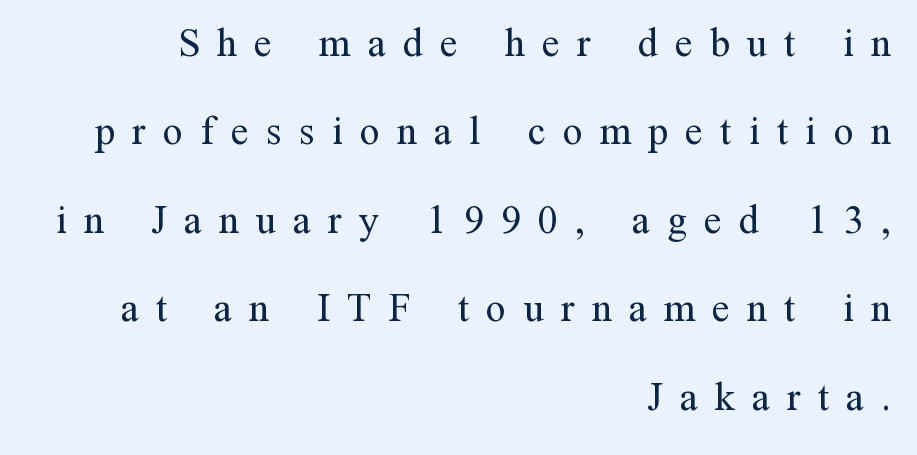
Stroke terminals: seriffed. Characters follow at a spacing far wider than the type designer built in. A typesetter would mark this as roman, not italic. The strokes are not fattened; the text isn't bold. This rendering features lettering with no underline.
